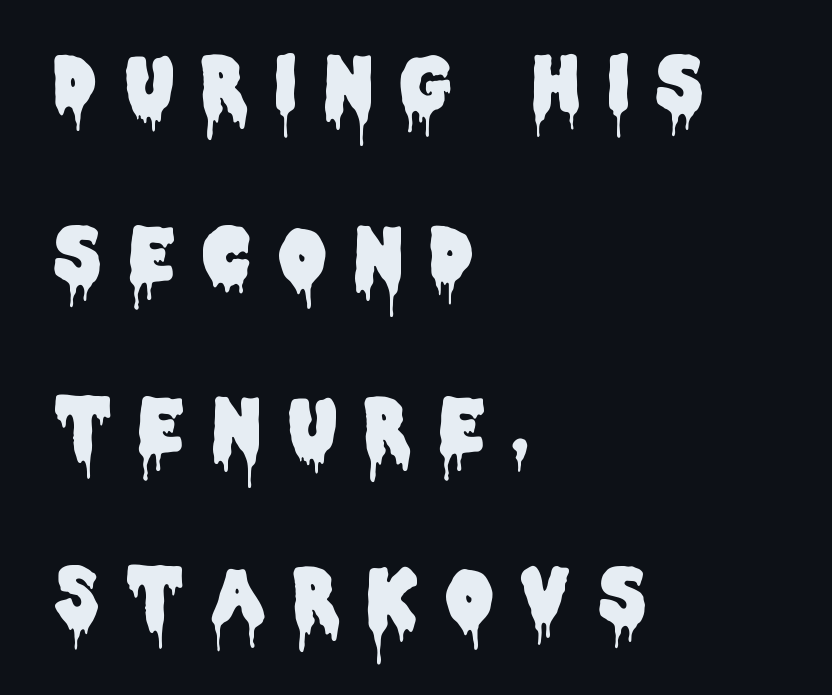
The image shows 73 px condensed sans-serif type, upright; set left-aligned, loose line spacing (2.34x), unusually wide letter spacing (+0.39 em), not underlined; low stroke contrast and a large x-height.
